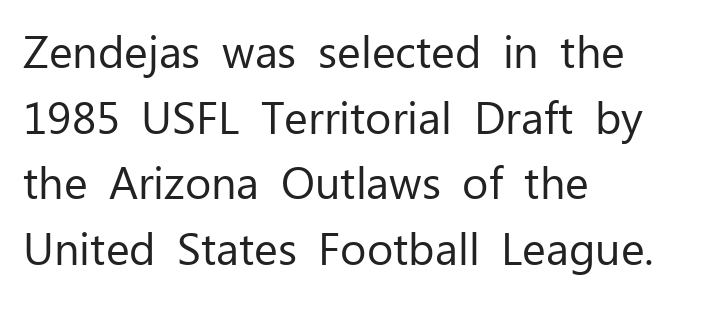
The image shows 45 px regular-weight sans-serif type, upright; set left-aligned, normal line spacing (1.46x), normal letter spacing, not underlined; low stroke contrast and a medium x-height.
